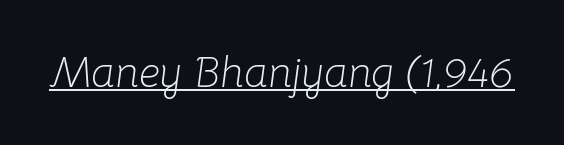
The image shows 43 px light type, italic (leaning right); set normal letter spacing, underlined; low stroke contrast and a medium x-height.
